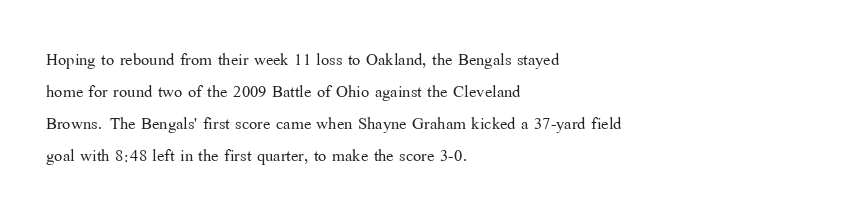
Q: Is the text bold? A: No.
Q: Is the text italic (slanted)? A: No, it is upright.
Q: Is the text underlined? A: No.
Q: How is the paragraph aligned? A: Left-aligned.
Q: Is the spacing between letters normal or unusually wide? A: Normal.
Q: Is the spacing between lines tight, normal or loose? A: Normal.
